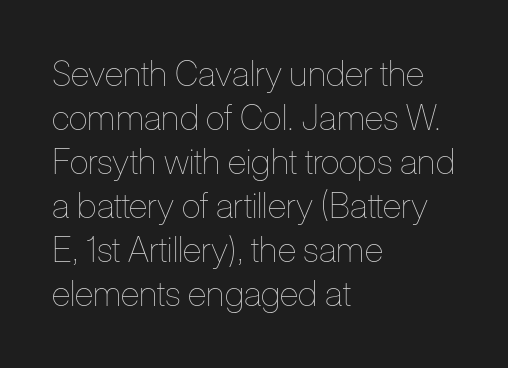
The image shows 35 px thin, condensed type, upright; set left-aligned, normal line spacing (1.26x), normal letter spacing, not underlined; low stroke contrast and a medium x-height.
